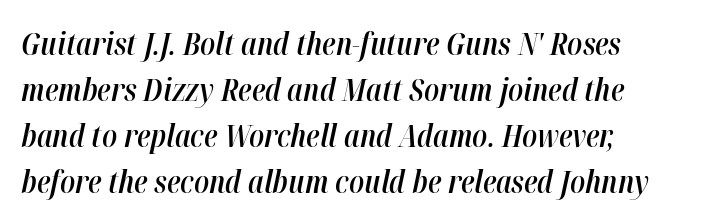
The image shows 31 px semibold, condensed type, italic (leaning right); set left-aligned, normal line spacing (1.48x), normal letter spacing, not underlined; high stroke contrast and a medium x-height.
